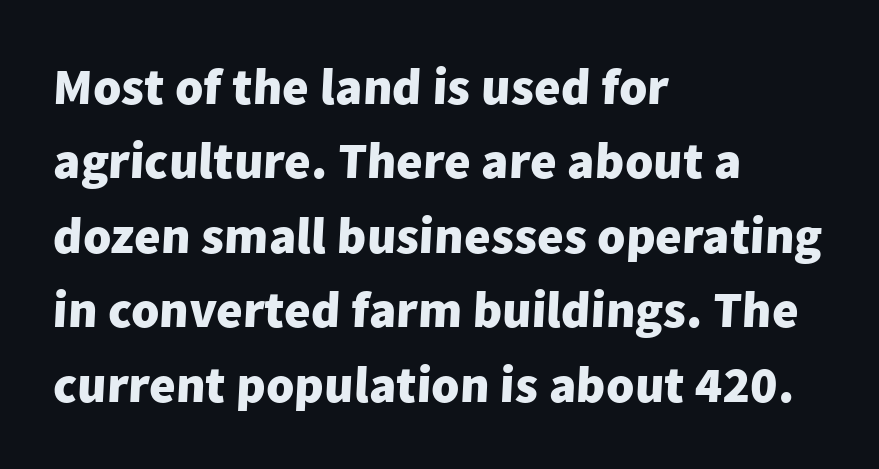
Q: Is the text bold? A: Yes.
Q: Is the typeface a serif or a sans-serif typeface? A: Sans-serif.
Q: Is the text underlined? A: No.
Q: How is the paragraph aligned? A: Left-aligned.
Q: Is the spacing between letters normal or unusually wide? A: Normal.
Q: Is the spacing between lines tight, normal or loose? A: Normal.
Q: Width (condensed, normal, or wide)? A: Normal.
Q: Stroke contrast? A: Low.
Q: x-height? A: Medium.
Q: Monospaced? A: No.
